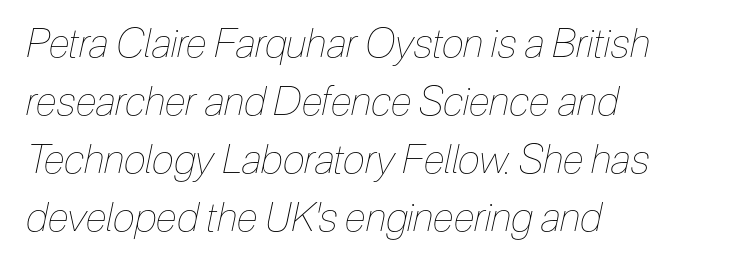
Ink coverage per letter is moderate at most. The compositor pushed each line to the left boundary. The type is set solid horizontally, with unmodified tracking. The rendering uses a moderate line-height, typical for paragraphs.
